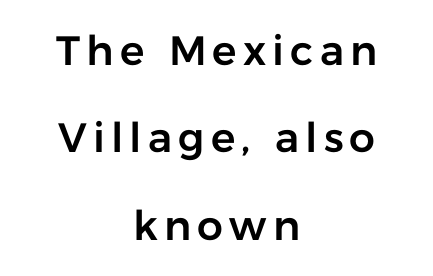
What kind of face is this? One without serifs — a sans. The whitespace from short lines is split evenly between both sides. Clear beneath every line of the passage. Looks like regular typesetting: each glyph gets only the width it needs. Designer's note — italics off, roman on.
